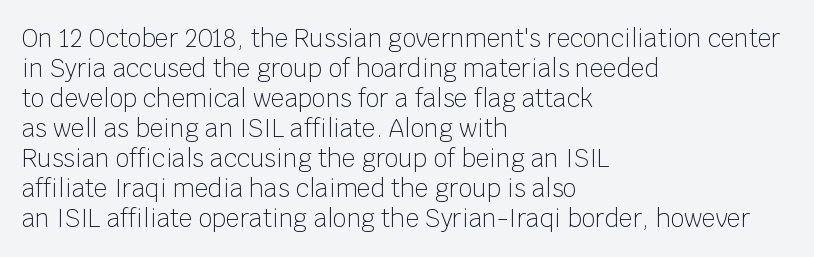
Honestly, there is no underline to notice here at all. The font's upright variant was chosen for this text. Horizontally, the lines are justified to the leading edge only. Bold? No — there's no thickening of the strokes.
